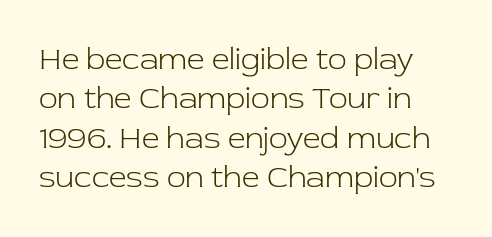
Q: Is the text bold? A: No.
Q: Is the text italic (slanted)? A: No, it is upright.
Q: Is the typeface a serif or a sans-serif typeface? A: Serif.
Q: Is the text underlined? A: No.
Q: Is the spacing between letters normal or unusually wide? A: Normal.
Q: Is the spacing between lines tight, normal or loose? A: Normal.
Q: Width (condensed, normal, or wide)? A: Normal.
Q: Stroke contrast? A: Low.
Q: x-height? A: Medium.
Q: Monospaced? A: No.
